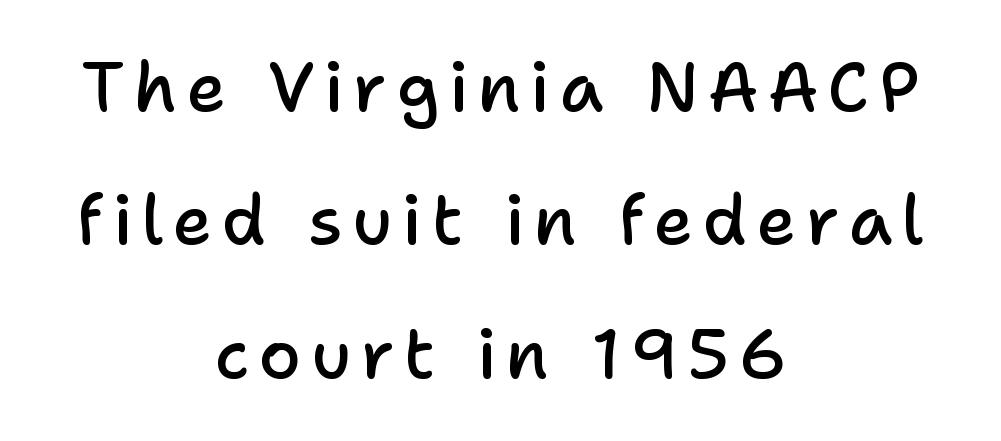
What kind of face is this? One without serifs — a sans. Italic? Not at all — the glyphs are vertical. The space directly below the letters is spotless. Semibold letterforms, between regular and bold. Which margin do the lines hug? Neither — every line sits in the middle. What's the leading like? Stretched, with rows far apart.
